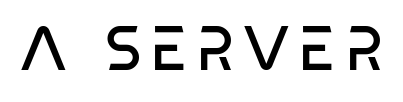
The baseline area is clear. You can tell from the bare stems that sans-serif type was used. Every stem runs plumb, perpendicular to the baseline. The font sits on the lighter half of the weight spectrum, regular included.
